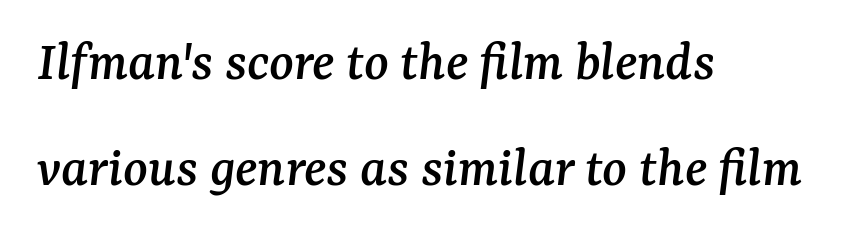
The image shows 57 px serif type, italic (leaning right); set left-aligned, line spacing 1.86x, normal letter spacing, not underlined; medium stroke contrast and a medium x-height.
